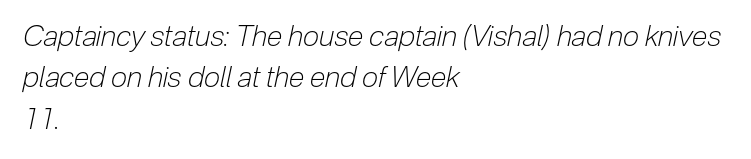
The image shows 29 px light, condensed type, italic (leaning right); set left-aligned, normal line spacing (1.43x), normal letter spacing, not underlined; low stroke contrast and a medium x-height.
